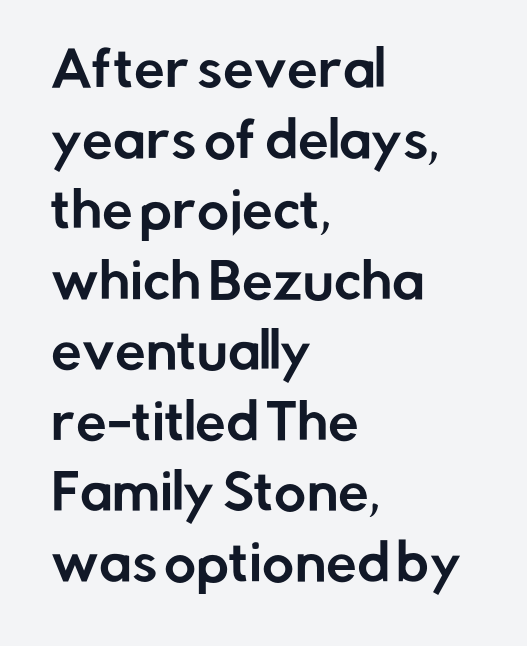
Q: Is the text italic (slanted)? A: No, it is upright.
Q: Is the typeface a serif or a sans-serif typeface? A: Sans-serif.
Q: Is the text underlined? A: No.
Q: How is the paragraph aligned? A: Left-aligned.
Q: Is the spacing between letters normal or unusually wide? A: Normal.
Q: Is the spacing between lines tight, normal or loose? A: Normal.
Q: Width (condensed, normal, or wide)? A: Normal.
Q: Stroke contrast? A: Low.
Q: x-height? A: Medium.
Q: Monospaced? A: No.
